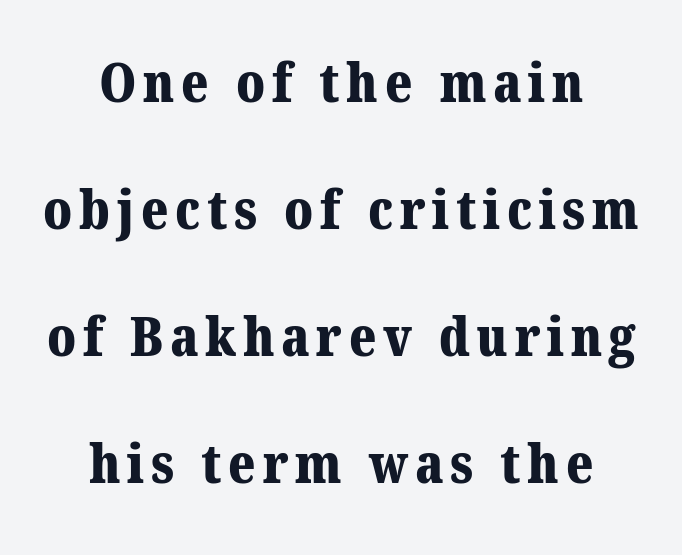
Leading: increased. Is the type bold? Yes — the strokes are clearly thick and heavy. This is serif lettering, the kind often seen in printed books. Does the copy run flush right? No — it is centered line by line. Nobody drew a line under any word here.
